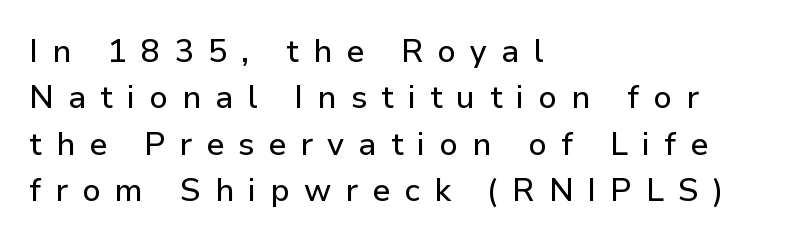
Proportional: the letters do not fall into vertical columns. The letters stand upright; this is a roman face. The gaps between neighbouring characters are conspicuously large. The passage is arranged the way most books set body copy — flush left. A typesetter would call this leading conventional body-copy spacing.
